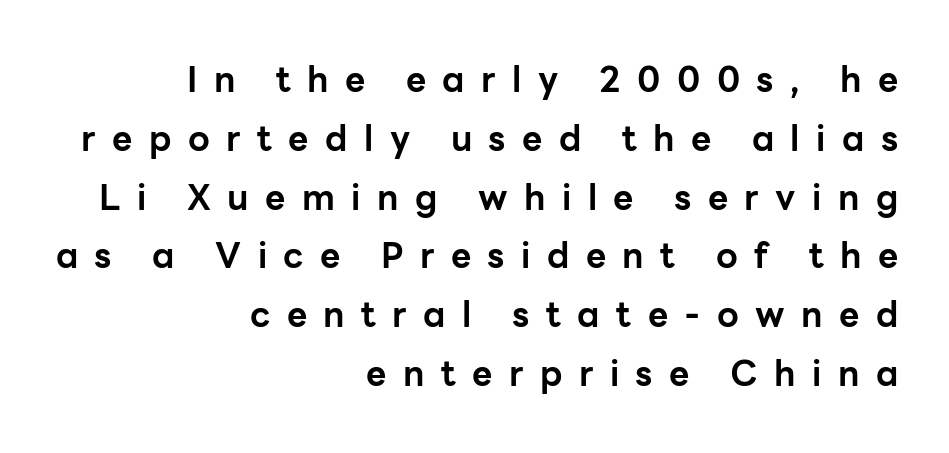
The image shows 35 px bold sans-serif type, upright; set right-aligned, normal line spacing (1.68x), unusually wide letter spacing (+0.47 em), not underlined; low stroke contrast and a medium x-height.
